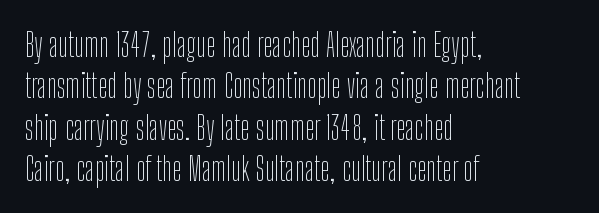
Q: Is the text bold? A: No.
Q: Is the text italic (slanted)? A: No, it is upright.
Q: Is the typeface a serif or a sans-serif typeface? A: Sans-serif.
Q: Is the text underlined? A: No.
Q: How is the paragraph aligned? A: Left-aligned.
Q: Is the spacing between letters normal or unusually wide? A: Normal.
Q: Is the spacing between lines tight, normal or loose? A: Normal.
Q: Width (condensed, normal, or wide)? A: Condensed.
Q: Stroke contrast? A: Low.
Q: x-height? A: Medium.
Q: Monospaced? A: No.
